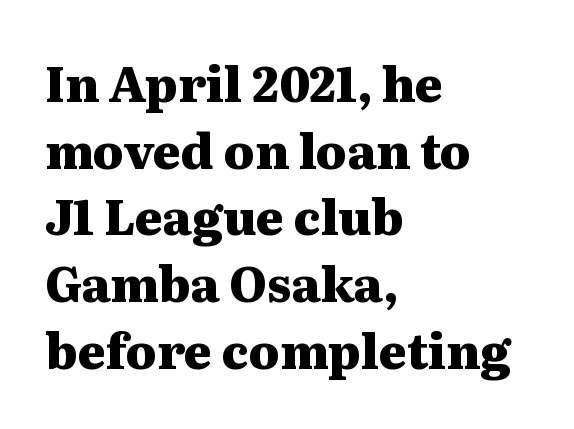
Q: Is the text bold? A: Yes.
Q: Is the text italic (slanted)? A: No, it is upright.
Q: Is the typeface a serif or a sans-serif typeface? A: Serif.
Q: Is the text underlined? A: No.
Q: How is the paragraph aligned? A: Left-aligned.
Q: Is the spacing between letters normal or unusually wide? A: Normal.
Q: Is the spacing between lines tight, normal or loose? A: Normal.
Q: Width (condensed, normal, or wide)? A: Wide.
Q: Stroke contrast? A: Medium.
Q: x-height? A: Medium.
Q: Monospaced? A: No.
